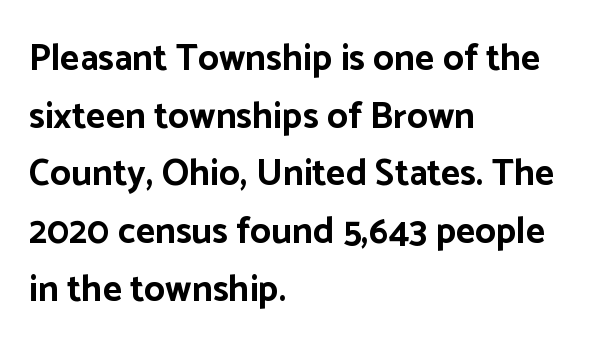
Horizontal alignment here is leftward, the default for most running prose. Posture: vertical. These lines are composed in type without serifs. A normal amount of white space separates one row of letters from the next. The tracking reads as untouched default to a designer's eye. Anything drawn beneath the words? Only blank space.
